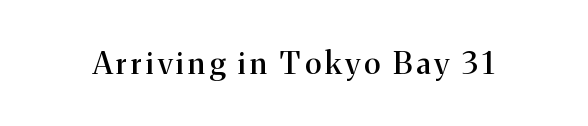
{"serif": "yes", "italic": "no", "width": "normal", "stroke_contrast": "medium", "x_height": "medium", "monospaced": "no", "underline": "no", "glyph_px": 31}
